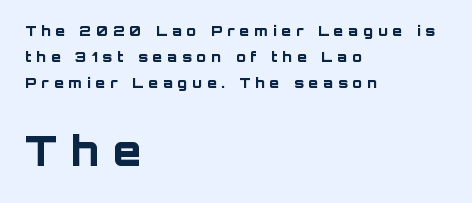
The image shows 41 px bold sans-serif type, upright; set left-aligned, line spacing 1.84x, unusually wide letter spacing (+0.36 em), not underlined; the second (bottom) block is 2.93x larger; low stroke contrast and a large x-height.
